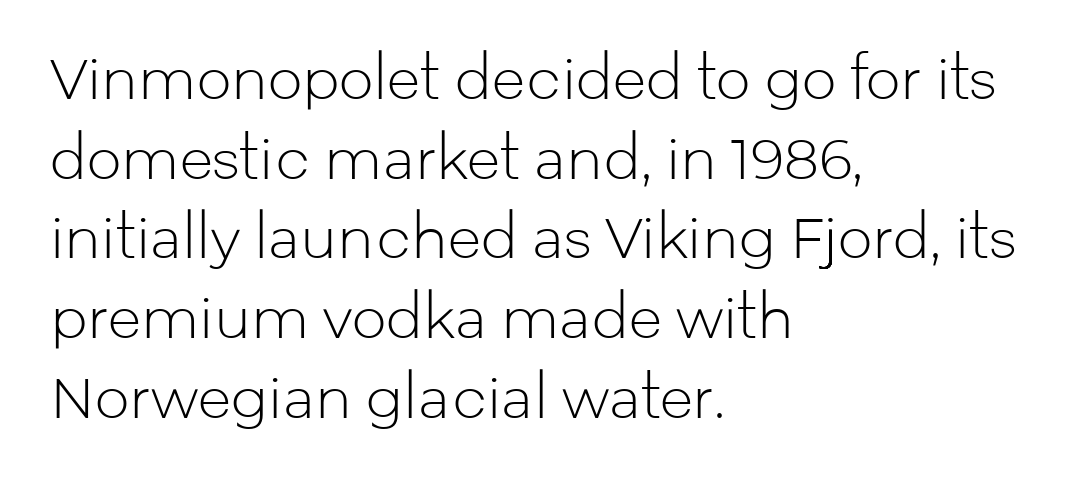
The text was rendered using a sans face with plain stroke endings. These lines are rendered in a variable-pitch font. These lines stack with their left ends in a neat column. A typesetter would call this leading conventional body-copy spacing.
